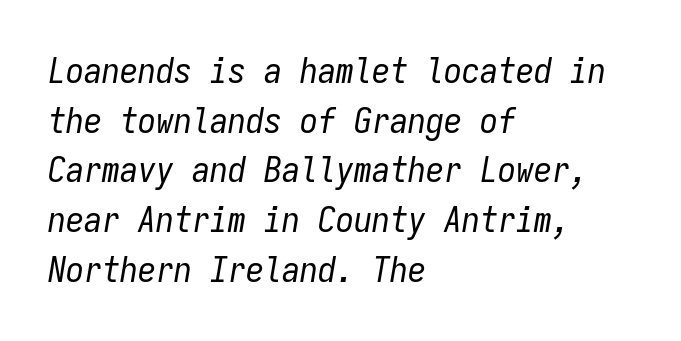
{"italic": "yes", "lean": "right", "slant_degrees": 9, "bold": "no", "weight": "regular", "width": "condensed", "stroke_contrast": "low", "x_height": "medium", "monospaced": "yes", "underline": "no", "align": "left", "line_spacing": "normal", "line_spacing_ratio": 1.38, "letter_spacing": "normal", "letter_spacing_em": 0.0, "glyph_px": 36}
